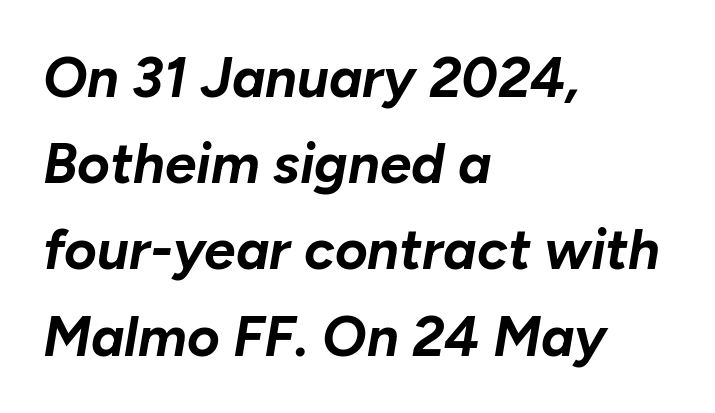
Q: Is the text bold? A: Yes.
Q: Is the text italic (slanted)? A: Yes, it leans right by about 10 degrees.
Q: Is the text underlined? A: No.
Q: How is the paragraph aligned? A: Left-aligned.
Q: Is the spacing between letters normal or unusually wide? A: Normal.
Q: Is the spacing between lines tight, normal or loose? A: Normal.
Q: Width (condensed, normal, or wide)? A: Normal.
Q: Stroke contrast? A: Low.
Q: x-height? A: Medium.
Q: Monospaced? A: No.
